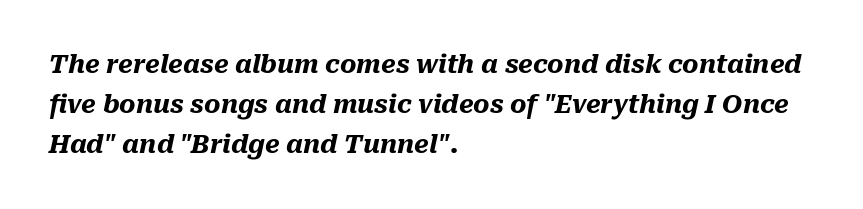
The image shows 25 px bold type, italic (leaning right); set left-aligned, normal line spacing (1.6x), normal letter spacing, not underlined.
